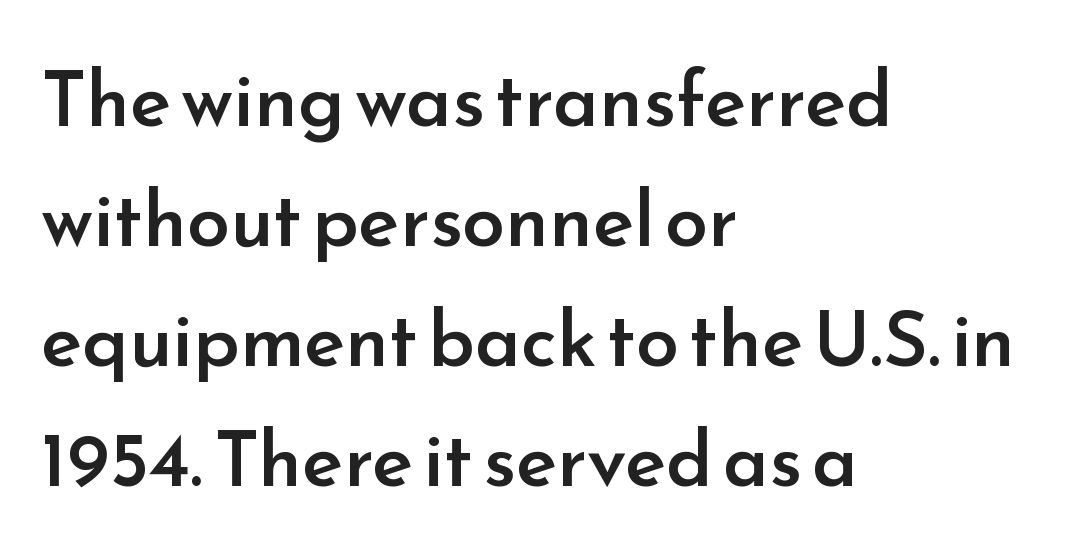
The image shows 77 px semibold sans-serif type, upright; set left-aligned, normal line spacing (1.56x), normal letter spacing, not underlined; low stroke contrast and a small x-height.
